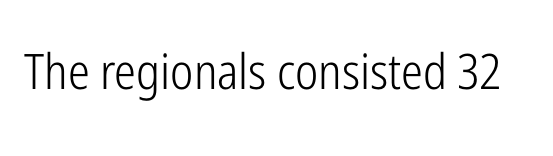
Q: Is the text bold? A: No.
Q: Is the text italic (slanted)? A: No, it is upright.
Q: Is the typeface a serif or a sans-serif typeface? A: Sans-serif.
Q: Is the text underlined? A: No.
Q: Is the spacing between letters normal or unusually wide? A: Normal.
Q: Width (condensed, normal, or wide)? A: Condensed.
Q: Stroke contrast? A: Low.
Q: x-height? A: Medium.
Q: Monospaced? A: No.
